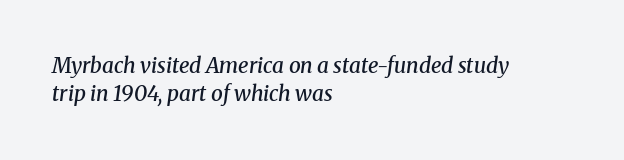
Quick note: underline off. Tall strokes in this sample are angled rather than plumb. Compared with an ordinary text face, these strokes are moderately heavier — a semibold. Normally led — the rows are evenly, conventionally spaced. Caption: multi-line text, flush left, ragged right. The passage shown has conventional tracking throughout.
